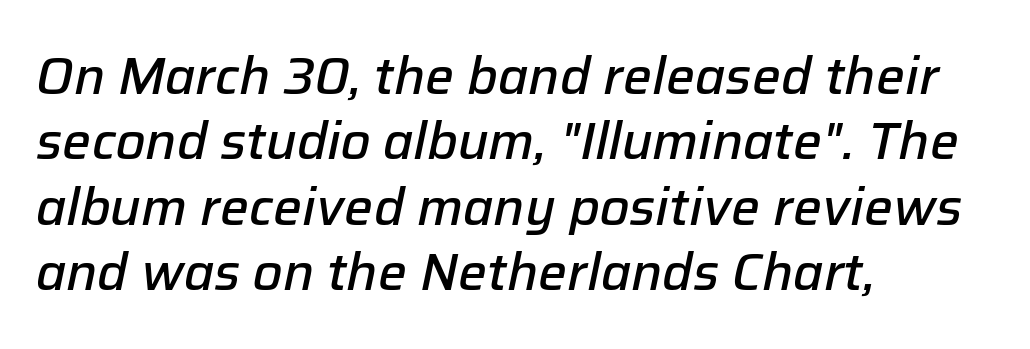
What's the leading like? Ordinary, nothing unusual. Descenders are the only things crossing below the line. The face used here has a pronounced slope to its letters. Is the block centered? No — it sits flush against the left margin. A fair bit of extra ink — the face is semibold, not bold. Standard letterfit; no display-style spreading of the glyphs.
